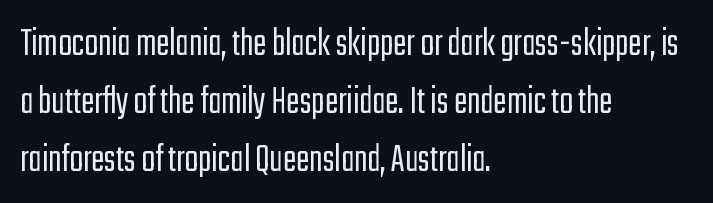
{"serif": "no", "italic": "no", "bold": "no", "weight": "light", "width": "condensed", "stroke_contrast": "low", "x_height": "medium", "monospaced": "no", "underline": "no", "align": "left", "line_spacing": "normal", "line_spacing_ratio": 1.45, "letter_spacing": "normal", "letter_spacing_em": 0.0, "glyph_px": 40}
